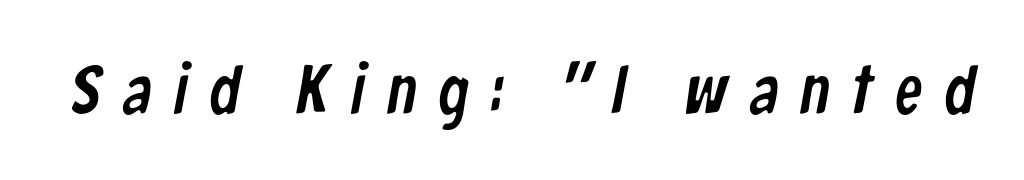
Unmarked baselines from the first word to the last. A typesetter would call this heavily tracked-out type. Nothing sits at the stroke ends, so this counts as sans-serif. Think of a printed novel: that variable character pitch is what you see here.
